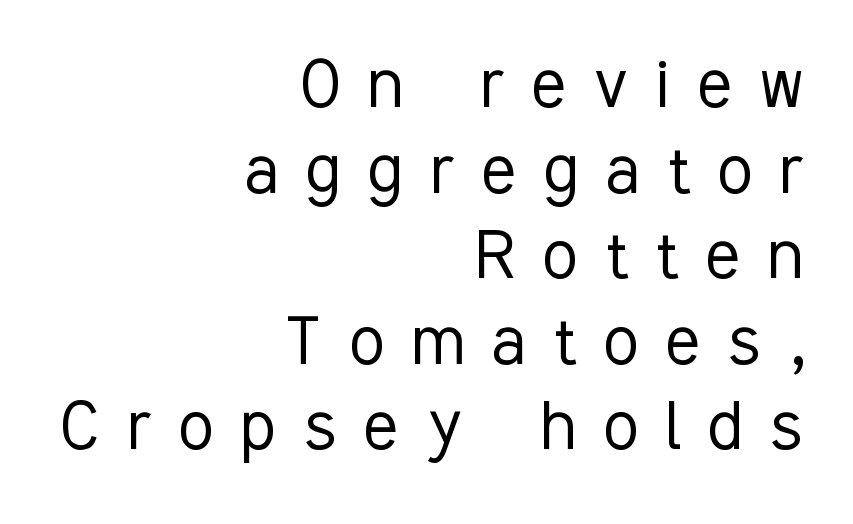
These glyphs show unthickened strokes, regular width or finer. Any mark beneath the type? The region is blank. Is this a fixed-width face? No — the glyphs have proportional, varying widths. The font family rendered here belongs to the sans-serif group.
